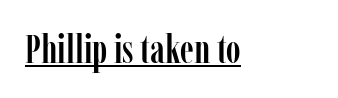
The image shows 40 px condensed serif type, upright; set left-aligned, normal letter spacing, underlined; low stroke contrast and a medium x-height.
